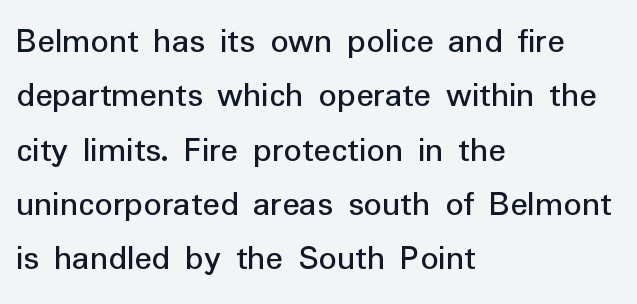
Every row of glyphs begins at an identical x-position on the left. How are the letters spaced? Ordinarily, with no added tracking. Note the varied advance widths — an 'i' is clearly narrower than an 'm'. Lines of text with bare space underneath.
